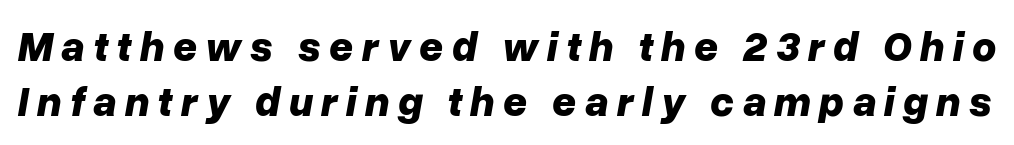
The image shows 42 px bold type, italic (leaning right); set normal line spacing (1.32x), not underlined; low stroke contrast and a medium x-height.
